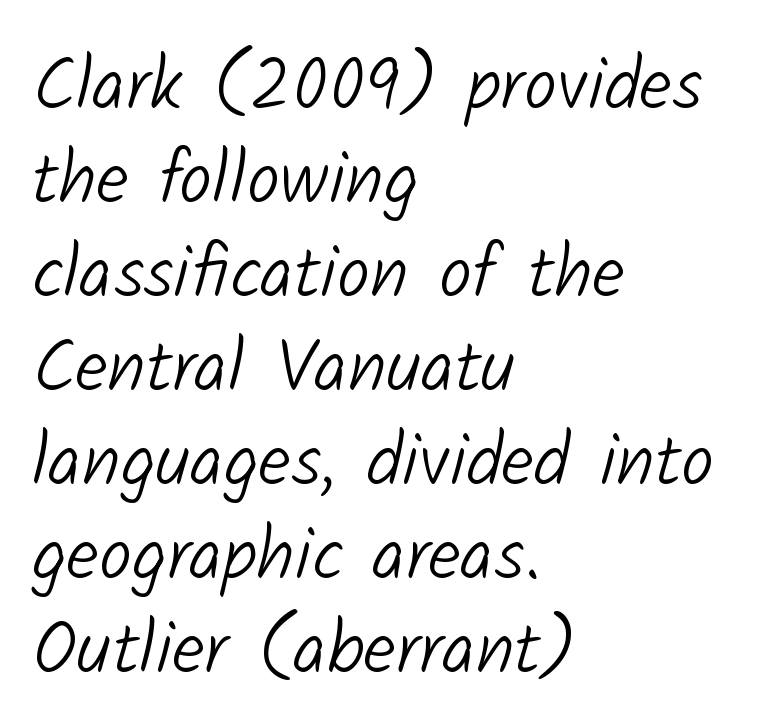
The image shows 74 px light sans-serif type; set left-aligned, normal line spacing (1.27x), normal letter spacing, not underlined; low stroke contrast and a medium x-height.
